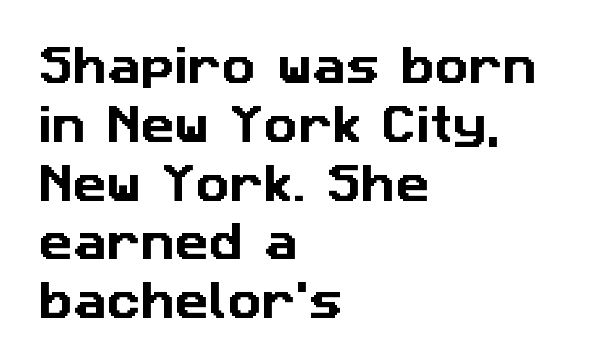
Q: Is the typeface a serif or a sans-serif typeface? A: Sans-serif.
Q: Is the text underlined? A: No.
Q: How is the paragraph aligned? A: Left-aligned.
Q: Is the spacing between letters normal or unusually wide? A: Normal.
Q: Is the spacing between lines tight, normal or loose? A: Normal.
Q: Width (condensed, normal, or wide)? A: Normal.
Q: Stroke contrast? A: Low.
Q: x-height? A: Medium.
Q: Monospaced? A: No.
